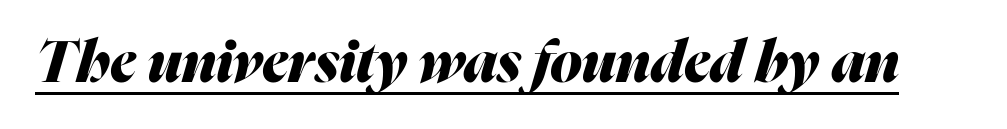
Q: Is the text bold? A: Yes.
Q: Is the text italic (slanted)? A: Yes, it leans right by about 16 degrees.
Q: Is the text underlined? A: Yes.
Q: Is the spacing between letters normal or unusually wide? A: Normal.
Q: Width (condensed, normal, or wide)? A: Normal.
Q: Stroke contrast? A: Medium.
Q: x-height? A: Medium.
Q: Monospaced? A: No.
